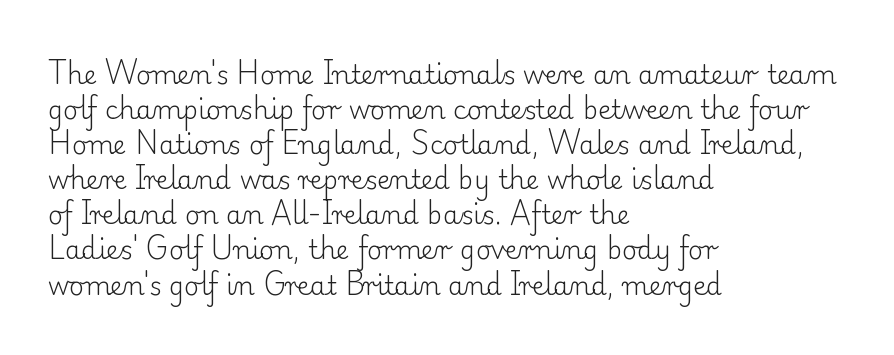
How are the letters spaced? Ordinarily, with no added tracking. Has an underline been added? It has not. Honestly, the row spacing looks completely unremarkable. The font is comparable to plain body text, perhaps lighter. Visually the block forms a straight wall on the left and a jagged coastline on the right.
